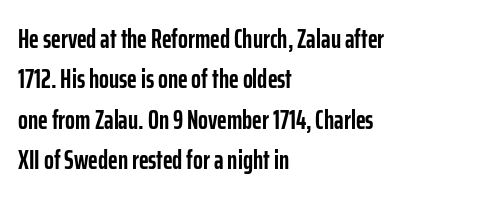
{"italic": "no", "bold": "yes", "underline": "no", "align": "left", "line_spacing": "normal", "line_spacing_ratio": 1.55, "letter_spacing": "normal", "letter_spacing_em": 0.0, "glyph_px": 26}
